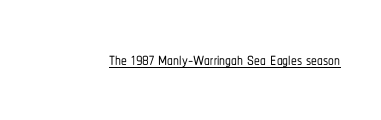
You can see a thin bar hugging the bottom of the glyphs. This rendering leaves character spacing at its baseline value. Style check: upright.
